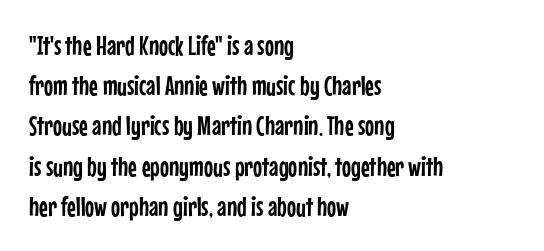
Q: Is the text italic (slanted)? A: No, it is upright.
Q: Is the text underlined? A: No.
Q: How is the paragraph aligned? A: Left-aligned.
Q: Is the spacing between letters normal or unusually wide? A: Normal.
Q: Is the spacing between lines tight, normal or loose? A: Normal.
